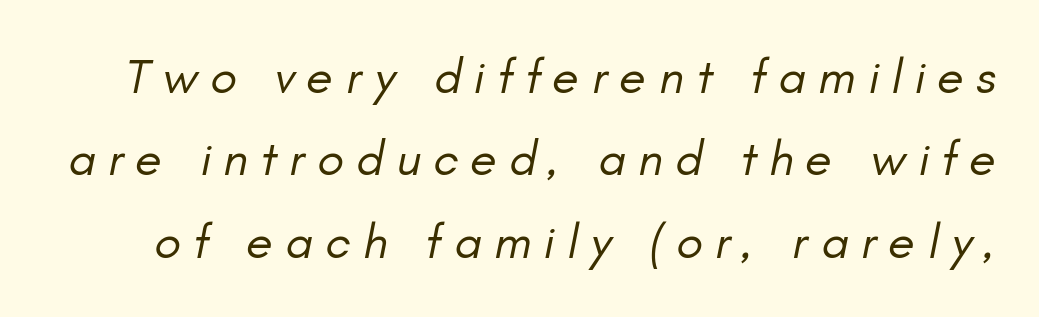
How would I describe the line gaps? Plain and ordinary. Letters have the restrained weight of plain body copy at most. Here the designer chose a conventional face with non-uniform glyph widths. Honestly, the letter spacing is so wide it's the main thing you notice. You can tell it's italic because the verticals aren't actually vertical.
